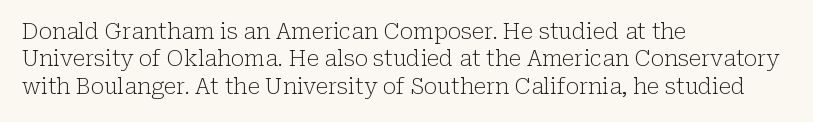
Counters stay open thanks to moderate or lighter strokes. All the whitespace from short lines collects on the right. Normally led — the rows are evenly, conventionally spaced. The glyphs are unaccompanied by any horizontal stroke below them.
